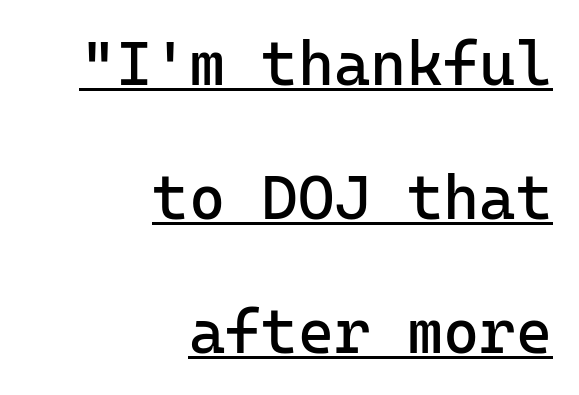
The image shows 62 px regular-weight sans-serif type, upright, monospaced; set right-aligned, loose line spacing (2.16x), normal letter spacing, underlined; low stroke contrast and a medium x-height.
